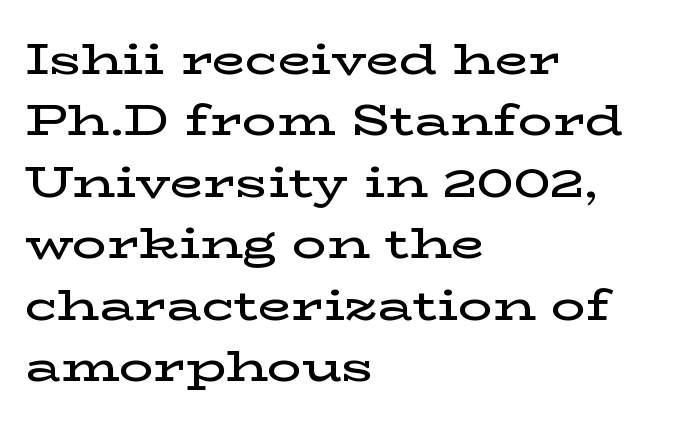
Q: Is the text bold? A: Semi-bold.
Q: Is the text italic (slanted)? A: No, it is upright.
Q: Is the typeface a serif or a sans-serif typeface? A: Serif.
Q: Is the text underlined? A: No.
Q: How is the paragraph aligned? A: Left-aligned.
Q: Is the spacing between letters normal or unusually wide? A: Normal.
Q: Is the spacing between lines tight, normal or loose? A: Normal.
Q: Width (condensed, normal, or wide)? A: Wide.
Q: Stroke contrast? A: Low.
Q: x-height? A: Medium.
Q: Monospaced? A: No.
